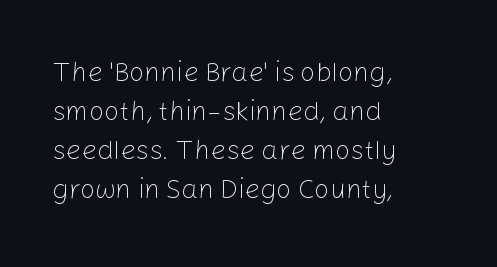
The image shows 27 px text type, upright; set left-aligned, normal line spacing (1.45x), normal letter spacing, not underlined.
